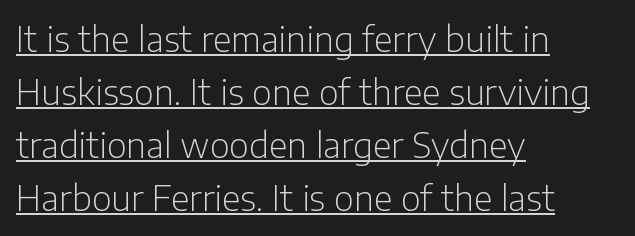
Q: Is the text bold? A: No.
Q: Is the text italic (slanted)? A: No, it is upright.
Q: Is the typeface a serif or a sans-serif typeface? A: Sans-serif.
Q: Is the text underlined? A: Yes.
Q: How is the paragraph aligned? A: Left-aligned.
Q: Is the spacing between letters normal or unusually wide? A: Normal.
Q: Is the spacing between lines tight, normal or loose? A: Normal.
Q: Width (condensed, normal, or wide)? A: Normal.
Q: Stroke contrast? A: Low.
Q: x-height? A: Medium.
Q: Monospaced? A: No.
